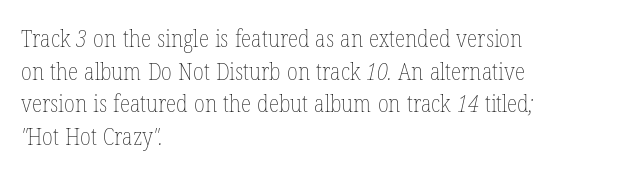
Q: Is the text bold? A: No.
Q: Is the text underlined? A: No.
Q: How is the paragraph aligned? A: Left-aligned.
Q: Is the spacing between letters normal or unusually wide? A: Normal.
Q: Is the spacing between lines tight, normal or loose? A: Normal.
